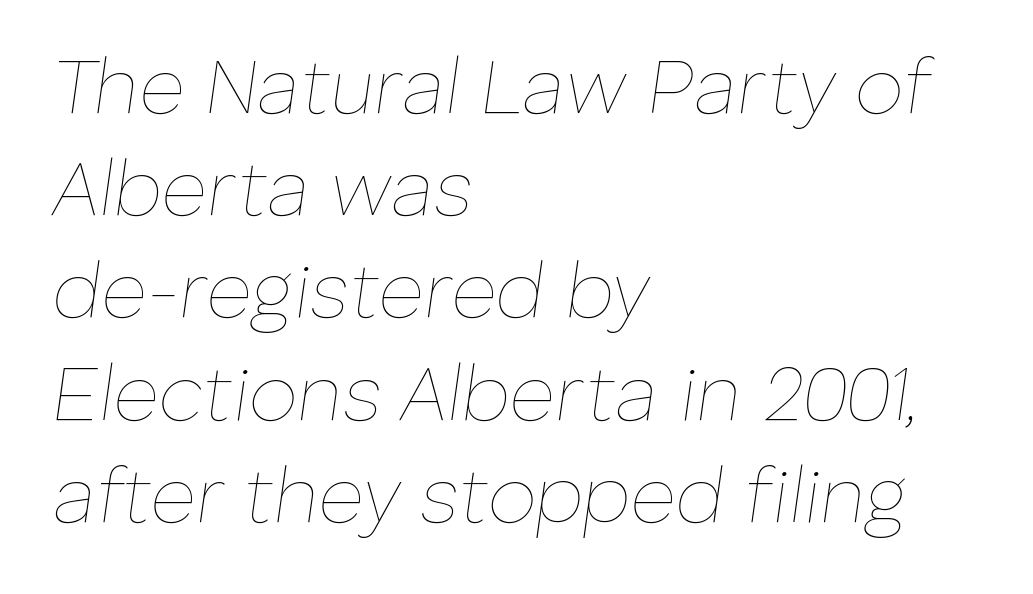
Q: Is the text bold? A: No.
Q: Is the text italic (slanted)? A: Yes, it leans right by about 8 degrees.
Q: Is the text underlined? A: No.
Q: How is the paragraph aligned? A: Left-aligned.
Q: Is the spacing between letters normal or unusually wide? A: Normal.
Q: Is the spacing between lines tight, normal or loose? A: Normal.
Q: Width (condensed, normal, or wide)? A: Normal.
Q: Stroke contrast? A: Low.
Q: x-height? A: Medium.
Q: Monospaced? A: No.
